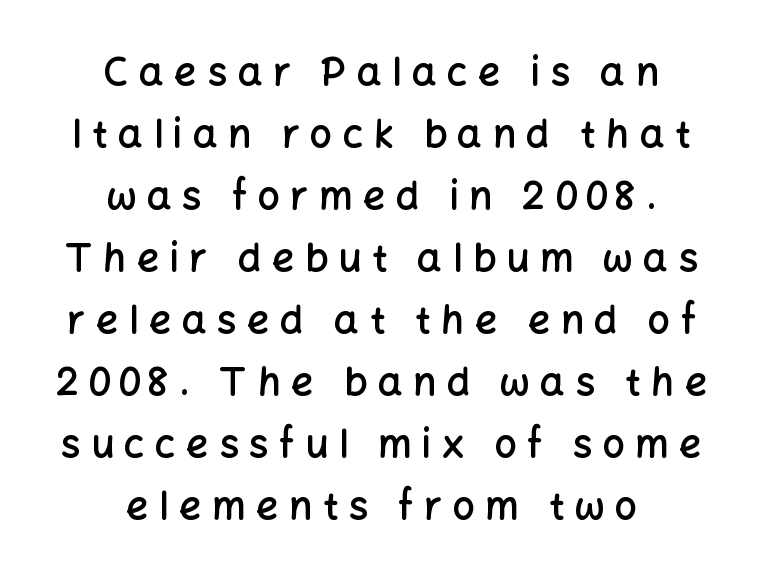
Between one letter and the next there's a generous, obvious gap. Looks like regular typesetting: each glyph gets only the width it needs. The text block is weighted toward neither margin, spreading evenly from the middle. What kind of face is this? One without serifs — a sans.
